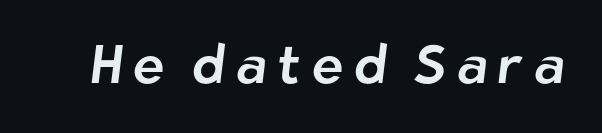
The image shows 54 px sans-serif type; set not underlined; low stroke contrast and a medium x-height.
